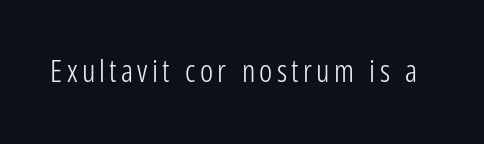
Q: Is the text bold? A: No.
Q: Is the text italic (slanted)? A: No, it is upright.
Q: Is the typeface a serif or a sans-serif typeface? A: Sans-serif.
Q: Is the text underlined? A: No.
Q: Width (condensed, normal, or wide)? A: Condensed.
Q: Stroke contrast? A: Low.
Q: x-height? A: Medium.
Q: Monospaced? A: No.
